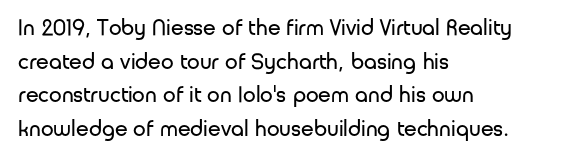
Q: Is the text bold? A: No.
Q: Is the text italic (slanted)? A: No, it is upright.
Q: Is the text underlined? A: No.
Q: How is the paragraph aligned? A: Left-aligned.
Q: Is the spacing between letters normal or unusually wide? A: Normal.
Q: Is the spacing between lines tight, normal or loose? A: Normal.
